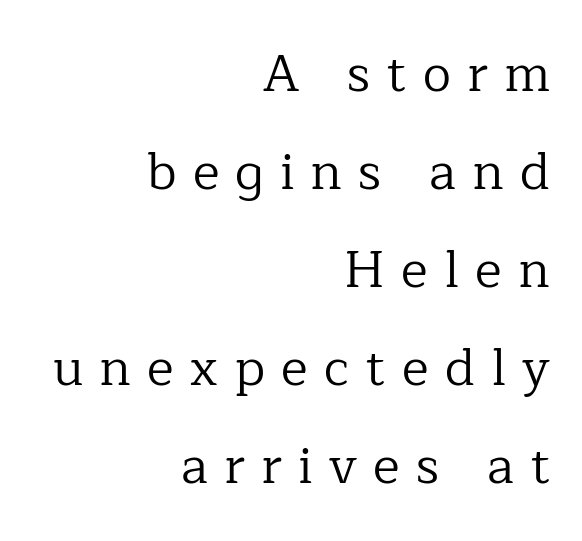
Q: Is the text bold? A: No.
Q: Is the text italic (slanted)? A: No, it is upright.
Q: Is the typeface a serif or a sans-serif typeface? A: Serif.
Q: Is the text underlined? A: No.
Q: How is the paragraph aligned? A: Right-aligned.
Q: Is the spacing between letters normal or unusually wide? A: Unusually wide.
Q: Is the spacing between lines tight, normal or loose? A: Loose.
Q: Width (condensed, normal, or wide)? A: Normal.
Q: Stroke contrast? A: Low.
Q: x-height? A: Medium.
Q: Monospaced? A: No.
